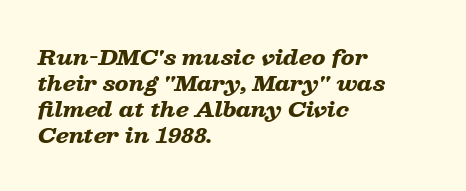
{"italic": "yes", "lean": "right", "slant_degrees": 13, "bold": "yes", "underline": "no", "align": "left", "line_spacing_ratio": 1.24, "letter_spacing": "normal", "letter_spacing_em": 0.0, "glyph_px": 21}
